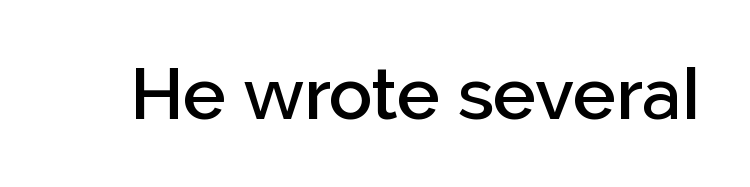
The image shows 72 px semibold sans-serif type, upright; set normal letter spacing, not underlined; low stroke contrast and a medium x-height.
